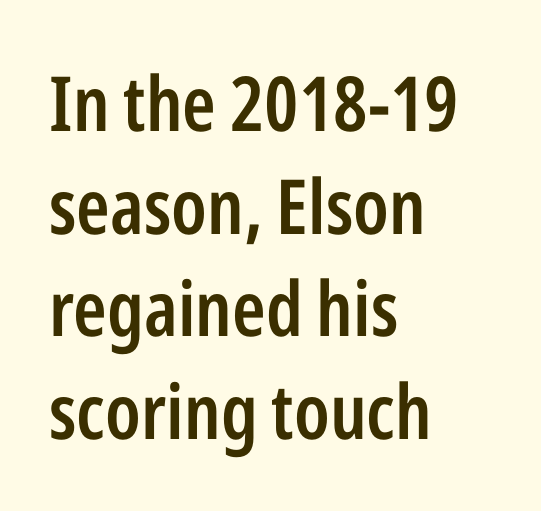
{"serif": "no", "italic": "no", "bold": "semi", "weight": "semibold", "width": "condensed", "stroke_contrast": "low", "x_height": "medium", "monospaced": "no", "underline": "no", "align": "left", "line_spacing": "normal", "line_spacing_ratio": 1.35, "letter_spacing": "normal", "letter_spacing_em": 0.0, "glyph_px": 76}
